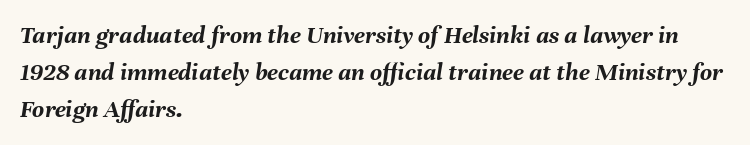
Typesetter's note: full bold, strokes at maximum text heaviness. Leftover space on each line is placed entirely after the last word. The gaps between neighbouring characters are ordinary and unremarkable. Summary of vertical rhythm: regular, with standard interline spacing. The rendering applies a slant to the glyphs.
